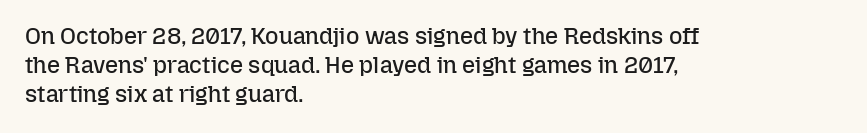
Nothing unusual about the tracking: characters are spaced as the font intends. Caption: multi-line text, flush left, ragged right. How would I describe the line gaps? Plain and ordinary. Unbolded letterforms with no extra heft.
